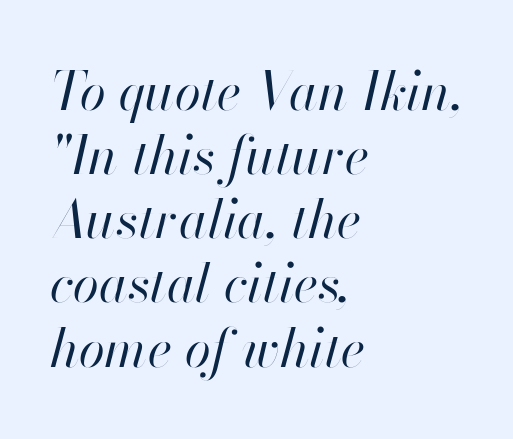
The image shows 53 px regular-weight type, italic (leaning right); set left-aligned, line spacing 1.21x, normal letter spacing, not underlined; high stroke contrast and a small x-height.
